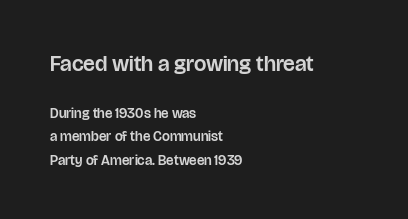
Is the letter spacing exaggerated? No — it looks like the ordinary default. Every stem runs plumb, perpendicular to the baseline. One glance says typical: line gaps are just what's usual. Descenders hang freely into open space.
